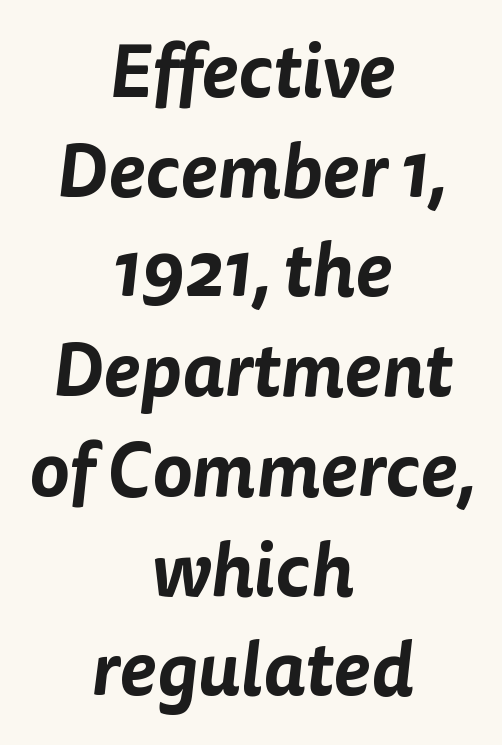
The image shows 75 px sans-serif type; set centered, normal line spacing (1.33x), normal letter spacing, not underlined; low stroke contrast and a medium x-height.
